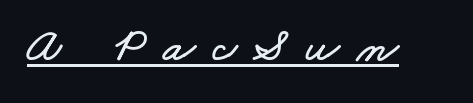
Q: Is the text underlined? A: Yes.
Q: Is the spacing between letters normal or unusually wide? A: Unusually wide.
Q: Width (condensed, normal, or wide)? A: Wide.
Q: Stroke contrast? A: Low.
Q: x-height? A: Small.
Q: Monospaced? A: No.
